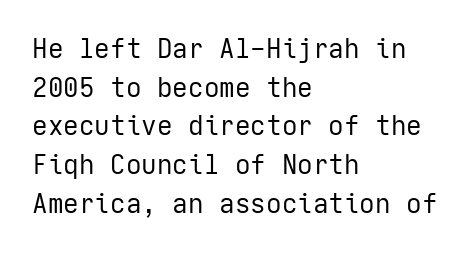
Posture: vertical. The weight tops out at a normal text grade. Words appear dense and cohesive because spacing is normal. If you drew a ruler down the left edge, every line would touch it. Line spacing here is normal. Underline: absent.
